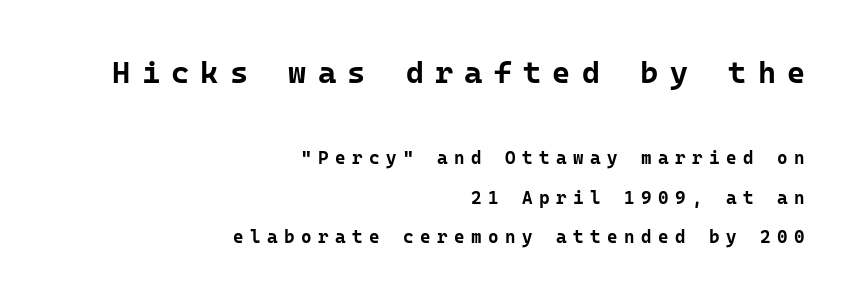
The image shows 31 px bold sans-serif type, upright, monospaced; set right-aligned, loose line spacing (2.2x), unusually wide letter spacing (+0.36 em), not underlined; the first (top) block is 1.72x larger; low stroke contrast and a medium x-height.
